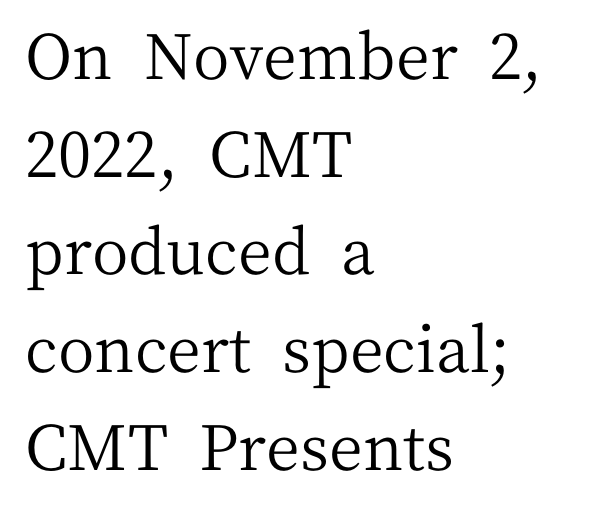
{"serif": "yes", "italic": "no", "bold": "no", "weight": "regular", "width": "normal", "stroke_contrast": "medium", "x_height": "medium", "monospaced": "no", "underline": "no", "align": "left", "line_spacing": "normal", "line_spacing_ratio": 1.55, "letter_spacing": "normal", "letter_spacing_em": 0.0, "glyph_px": 63}
